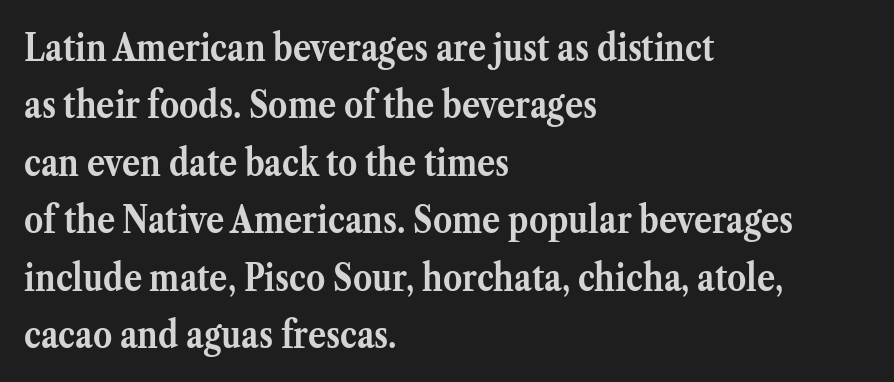
The image shows 38 px semibold serif type, upright; set left-aligned, normal line spacing (1.51x), normal letter spacing, not underlined; medium stroke contrast and a medium x-height.
